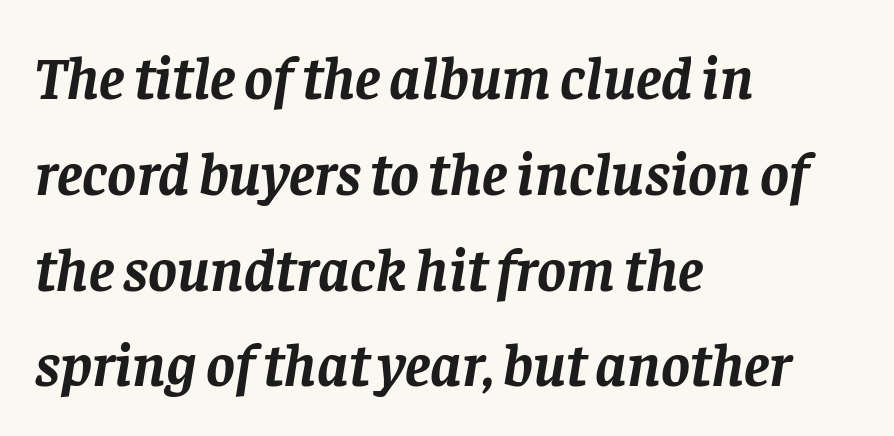
Spacing between characters is what you'd get straight out of the box. Do the characters align in a grid? No, the font is proportional. Serif or sans? Serif — the stroke terminals have little feet. The face used here has the dense, thick strokes of a bold. The glyphs look as if they've been sheared to an angle.
